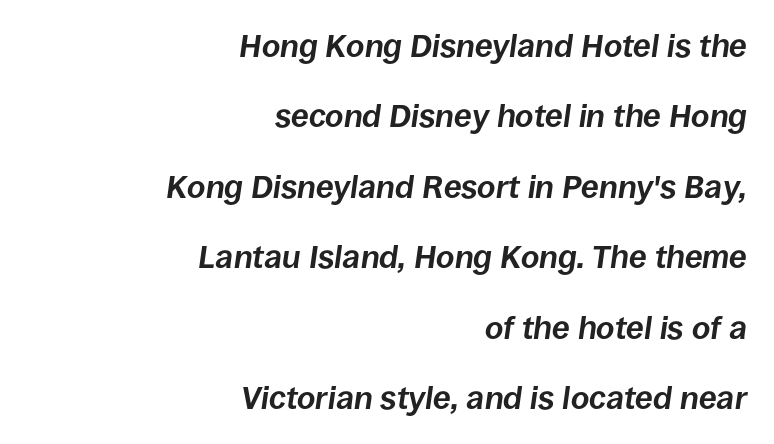
The image shows 32 px bold type, italic (leaning right); set right-aligned, loose line spacing (2.2x), normal letter spacing, not underlined; low stroke contrast and a large x-height.
